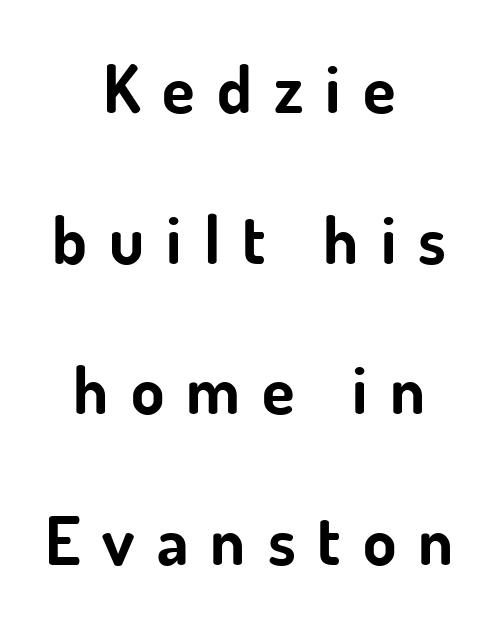
Q: Is the text bold? A: Yes.
Q: Is the text italic (slanted)? A: No, it is upright.
Q: Is the typeface a serif or a sans-serif typeface? A: Sans-serif.
Q: Is the text underlined? A: No.
Q: How is the paragraph aligned? A: Centered.
Q: Is the spacing between letters normal or unusually wide? A: Unusually wide.
Q: Is the spacing between lines tight, normal or loose? A: Loose.
Q: Width (condensed, normal, or wide)? A: Normal.
Q: Stroke contrast? A: Low.
Q: x-height? A: Small.
Q: Monospaced? A: No.
